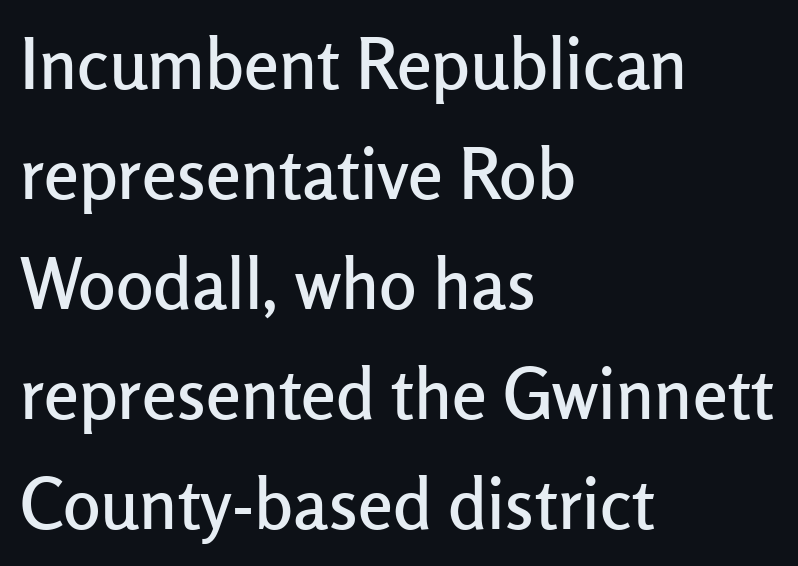
It's the straight-up-and-down kind of type. Underline: absent. Leftover space on each line is placed entirely after the last word. The designer went with a sans here, leaving each stem footless. You could not count columns in this text — the font is proportionally spaced. Summary of vertical rhythm: regular, with standard interline spacing.
